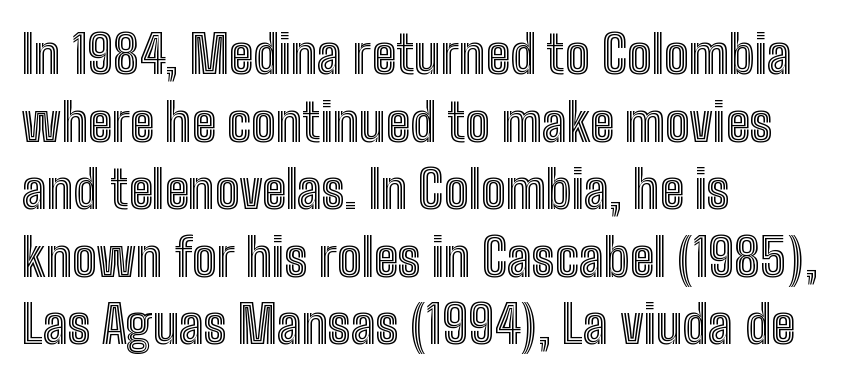
{"italic": "no", "width": "condensed", "x_height": "medium", "monospaced": "no", "underline": "no", "align": "left", "line_spacing": "normal", "line_spacing_ratio": 1.3, "letter_spacing": "normal", "letter_spacing_em": 0.0, "glyph_px": 52}
